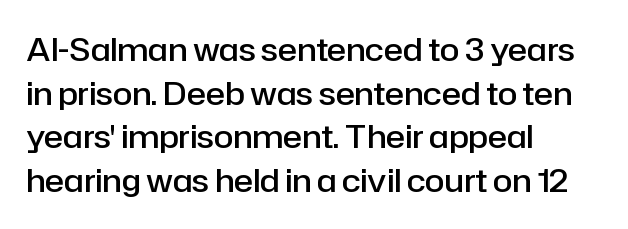
Slightly chunky letters — semibold, I'd say, not full bold. Standard letterfit; no display-style spreading of the glyphs. The font family rendered here belongs to the sans-serif group. Each new line begins a customary step beneath the previous one.
